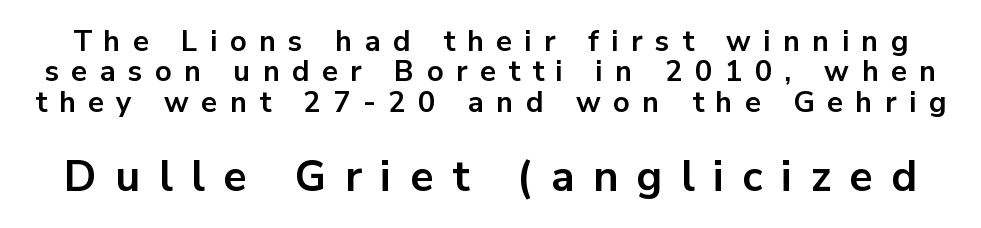
The image shows 43 px bold sans-serif type, upright; set tight line spacing (1.05x), unusually wide letter spacing (+0.43 em), not underlined; the second (bottom) block is 1.48x larger; low stroke contrast and a medium x-height.
